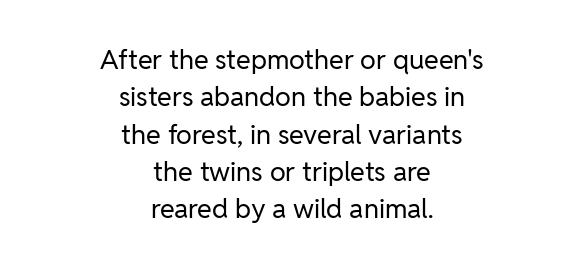
{"italic": "no", "bold": "no", "underline": "no", "align": "center", "line_spacing": "normal", "line_spacing_ratio": 1.38, "letter_spacing": "normal", "letter_spacing_em": 0.0, "glyph_px": 27}
